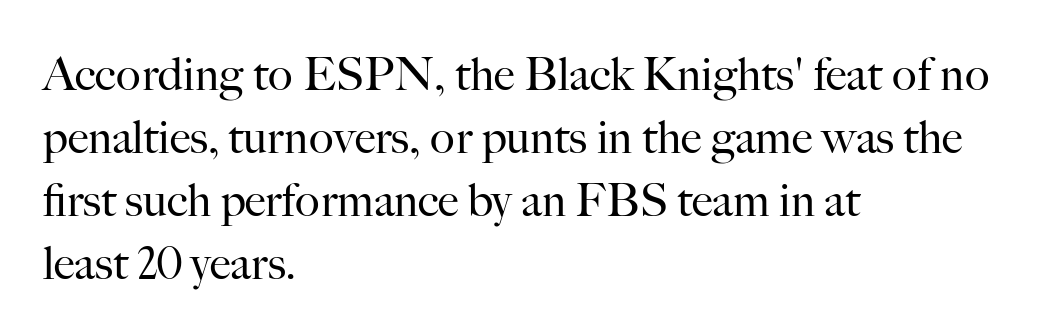
Classification — serif. The letters sit at their default tracking, neither squeezed nor spread. Italic? Not at all — the glyphs are vertical. A light-to-regular cut is what we see here. The face used here is proportionally spaced, like ordinary book or web type. The setting favours the left margin, as ordinary paragraphs usually do.
